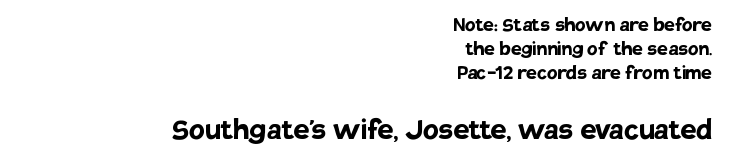
Line endings align vertically; line beginnings do not. Words float on clear page, feet unadorned. The lettering stays uniformly vertical, giving the passage a roman look. Block two is the big one; block one sits smaller above it.
